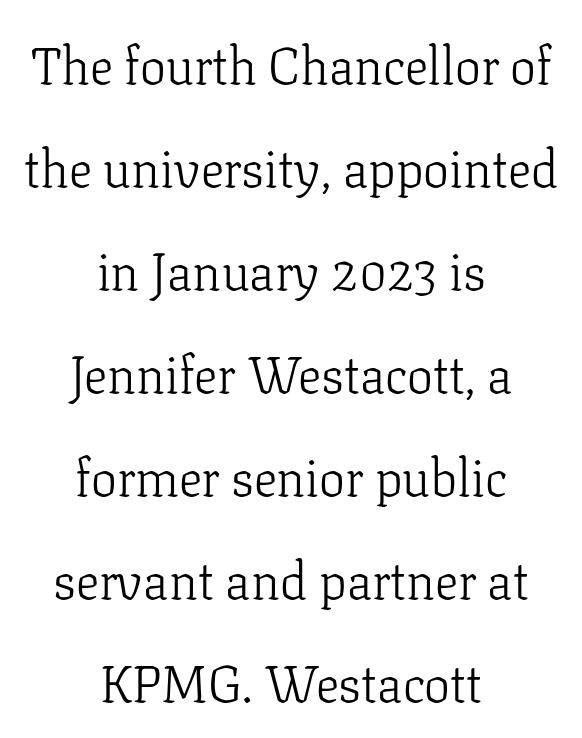
Bare-footed words on every line. The rendering uses natural spacing where letterforms have individual widths. The tracking reads as untouched default to a designer's eye. These glyphs show unthickened strokes, regular width or finer. Horizontal alignment here is central, giving a formal, balanced look.
